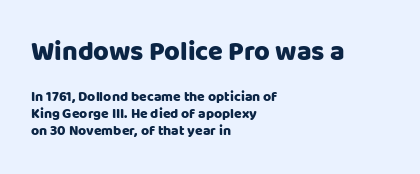
Q: Is the text italic (slanted)? A: No, it is upright.
Q: Is the text underlined? A: No.
Q: How is the paragraph aligned? A: Left-aligned.
Q: Is the spacing between letters normal or unusually wide? A: Normal.
Q: Which block of text is set in a larger size, the first (top) or the second (bottom)? A: The first (top) one.
